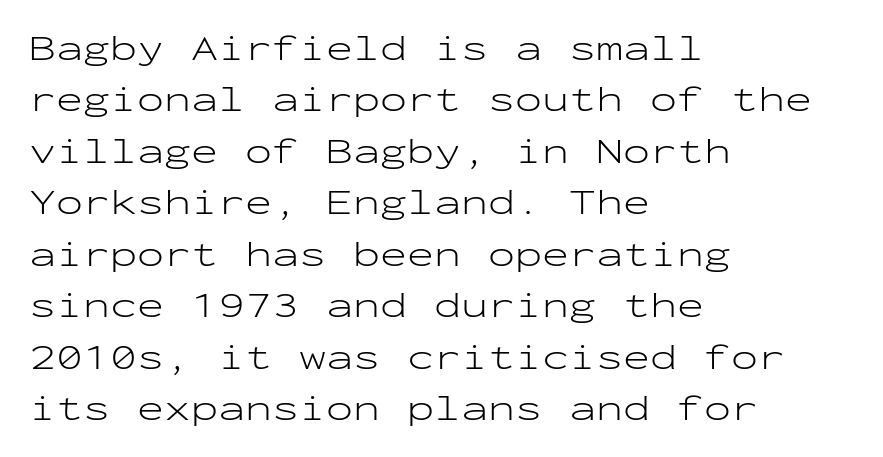
Q: Is the text bold? A: No.
Q: Is the text italic (slanted)? A: No, it is upright.
Q: Is the typeface a serif or a sans-serif typeface? A: Sans-serif.
Q: Is the text underlined? A: No.
Q: How is the paragraph aligned? A: Left-aligned.
Q: Is the spacing between letters normal or unusually wide? A: Normal.
Q: Is the spacing between lines tight, normal or loose? A: Normal.
Q: Width (condensed, normal, or wide)? A: Wide.
Q: Stroke contrast? A: Low.
Q: x-height? A: Medium.
Q: Monospaced? A: Yes.
